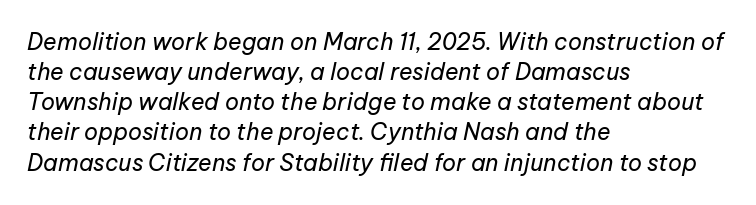
{"italic": "yes", "lean": "right", "slant_degrees": 12, "bold": "no", "underline": "no", "align": "left", "line_spacing": "normal", "line_spacing_ratio": 1.31, "letter_spacing": "normal", "letter_spacing_em": 0.0, "glyph_px": 23}
